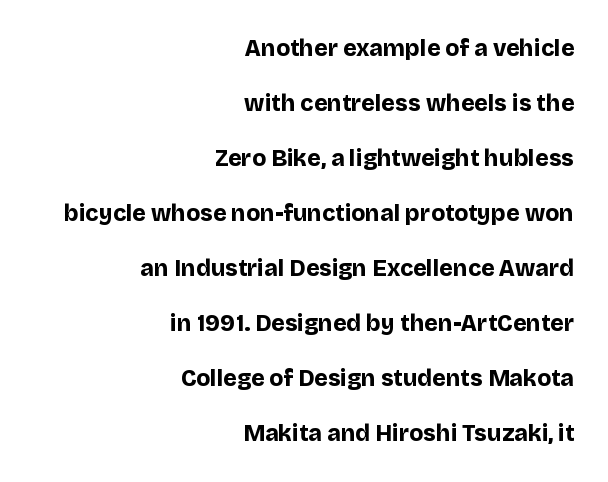
The image shows 23 px bold type, upright; set right-aligned, loose line spacing (2.39x), normal letter spacing, not underlined.
